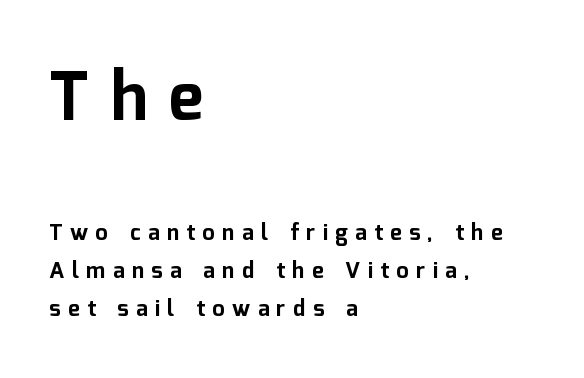
The image shows 66 px bold sans-serif type, upright; set left-aligned, line spacing 1.73x, unusually wide letter spacing (+0.34 em), not underlined; the first (top) block is 3.0x larger; low stroke contrast and a medium x-height.
